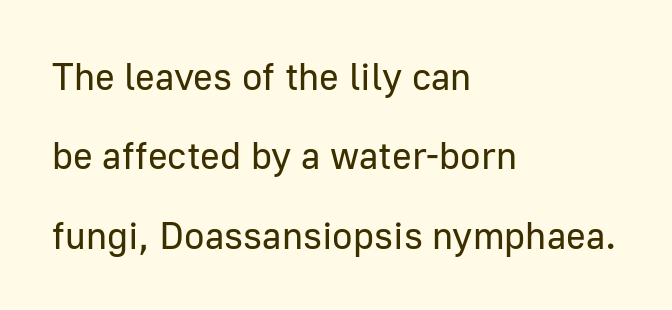
The type family on display is of the sans-serif kind. What stands out about the letter spacing? Nothing — it is the standard amount. Proportional: the letters do not fall into vertical columns. Interline gaps are noticeably wide in this sample.
